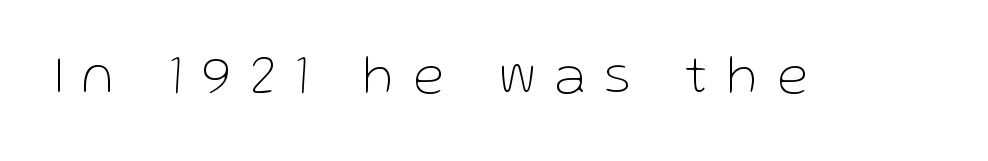
Q: Is the text bold? A: No.
Q: Is the text italic (slanted)? A: No, it is upright.
Q: Is the typeface a serif or a sans-serif typeface? A: Sans-serif.
Q: Is the text underlined? A: No.
Q: Is the spacing between letters normal or unusually wide? A: Unusually wide.
Q: Width (condensed, normal, or wide)? A: Normal.
Q: Stroke contrast? A: Low.
Q: x-height? A: Medium.
Q: Monospaced? A: No.
